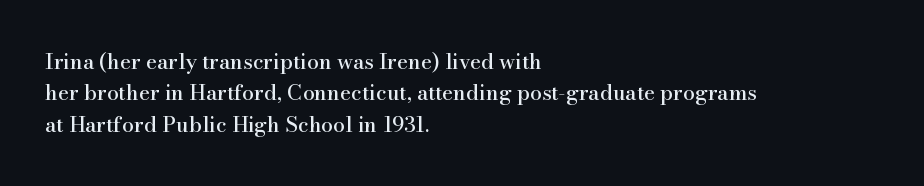
{"italic": "no", "underline": "no", "align": "left", "line_spacing": "normal", "line_spacing_ratio": 1.5, "letter_spacing": "normal", "letter_spacing_em": 0.0, "glyph_px": 21}
